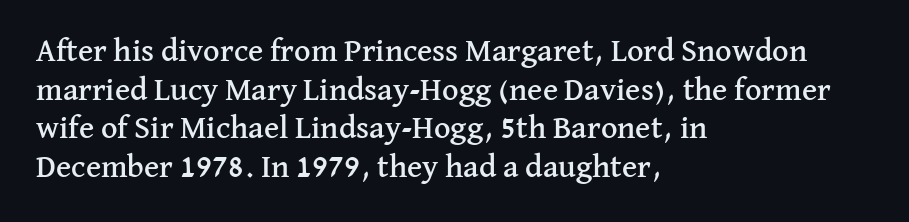
Letterform terminals end in serifs throughout the passage. Here the glyphs are tracked normally, forming tight word shapes. The foot of each line stays bare and open. The lines in this sample share a left origin and differ only in where they stop.
